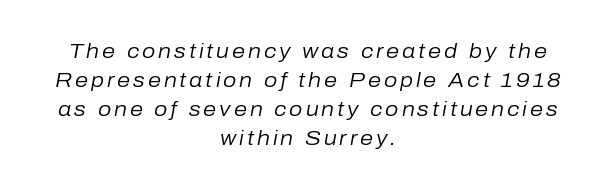
You can tell it's italic because the verticals aren't actually vertical. Is the type heavy? It reads as light-to-regular instead. Teacher's note: observe the equal gaps on both sides — that is centered alignment. Has an underline been added? It has not. The space between consecutive lines is moderate.
